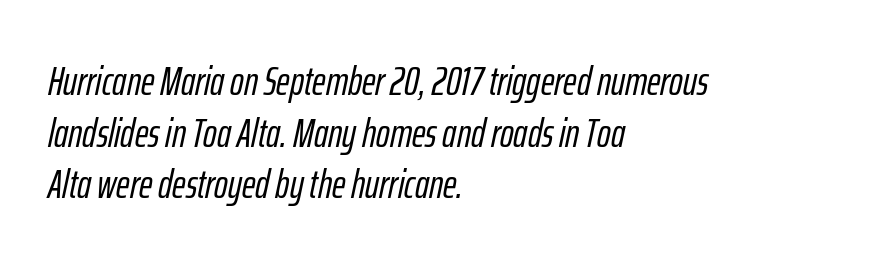
A student would call this left alignment; a typographer would say flush left, rag right. Tall strokes in this sample are angled rather than plumb. The rendering uses natural spacing where letterforms have individual widths. The letterforms sit shoulder to shoulder at normal distance.
